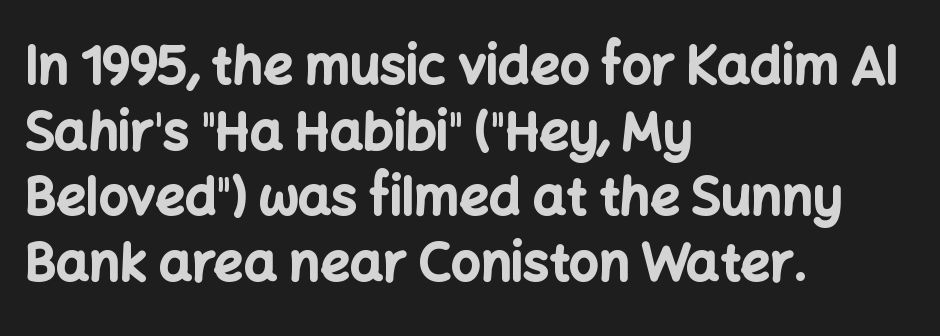
{"serif": "no", "italic": "no", "bold": "yes", "weight": "bold", "width": "normal", "stroke_contrast": "low", "x_height": "medium", "monospaced": "no", "underline": "no", "align": "left", "line_spacing": "normal", "line_spacing_ratio": 1.26, "letter_spacing": "normal", "letter_spacing_em": 0.0, "glyph_px": 52}
